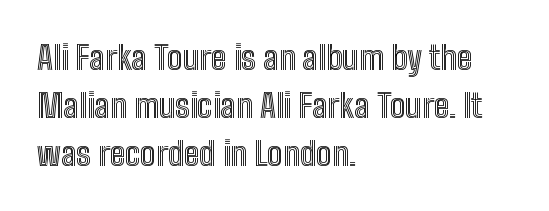
{"italic": "no", "width": "condensed", "x_height": "medium", "monospaced": "no", "underline": "no", "align": "left", "line_spacing": "normal", "line_spacing_ratio": 1.45, "letter_spacing": "normal", "letter_spacing_em": 0.0, "glyph_px": 33}
